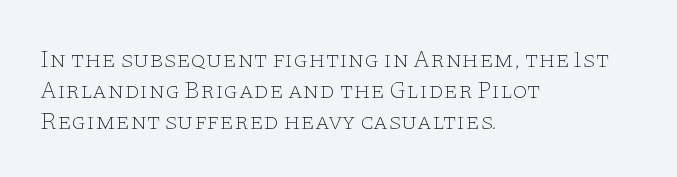
{"italic": "no", "bold": "no", "underline": "no", "align": "left", "line_spacing": "normal", "line_spacing_ratio": 1.29, "letter_spacing": "normal", "letter_spacing_em": 0.0, "glyph_px": 24}
